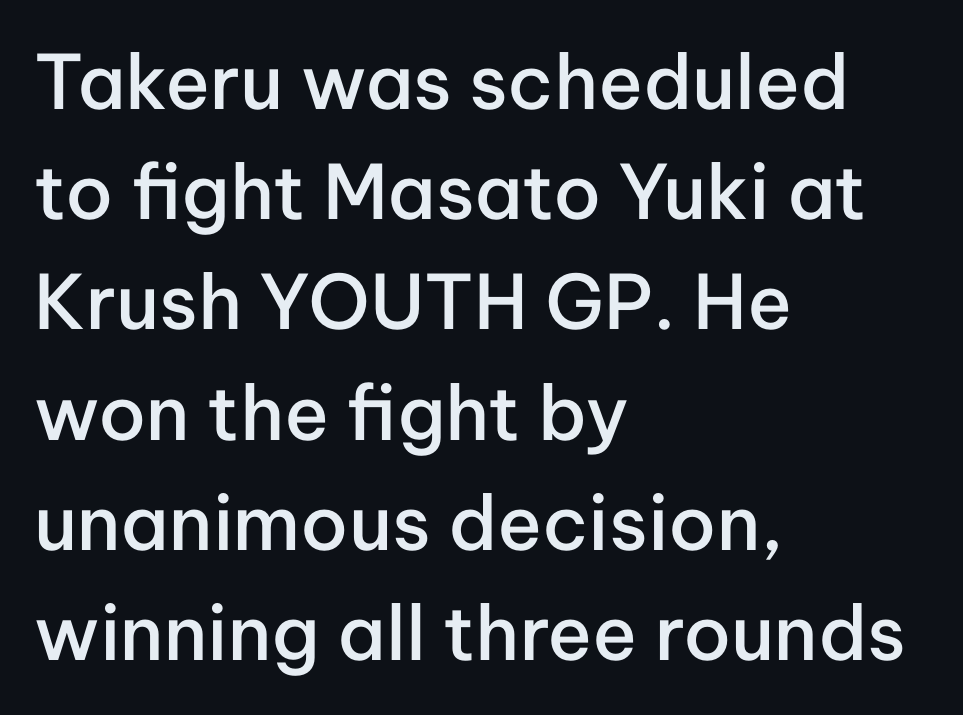
The letters carry no serifs — their stems end cleanly without finishing strokes. A typesetter would call this zero additional tracking. On the weight axis this lands at semibold, roughly 600. A typesetter would call this leading conventional body-copy spacing. Character widths vary here, with narrow letters taking less room than wide ones. Characters remain perfectly vertical along every line.
